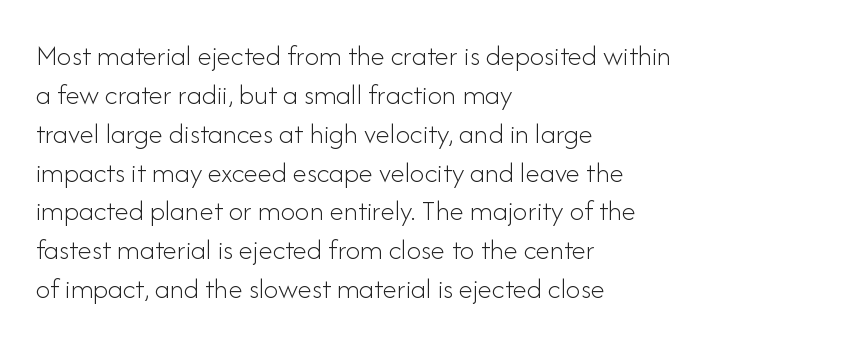
{"serif": "no", "italic": "no", "bold": "no", "weight": "light", "width": "normal", "stroke_contrast": "low", "x_height": "small", "monospaced": "no", "underline": "no", "align": "left", "line_spacing": "normal", "line_spacing_ratio": 1.34, "letter_spacing": "normal", "letter_spacing_em": 0.0, "glyph_px": 29}
